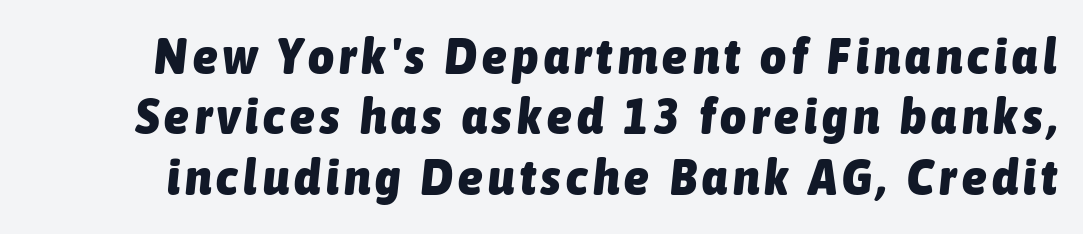
A dark, heavy texture on the line: the type is bold. Here the designer chose a conventional face with non-uniform glyph widths. The passage shown is not underscored anywhere. These lines were composed using italics.
